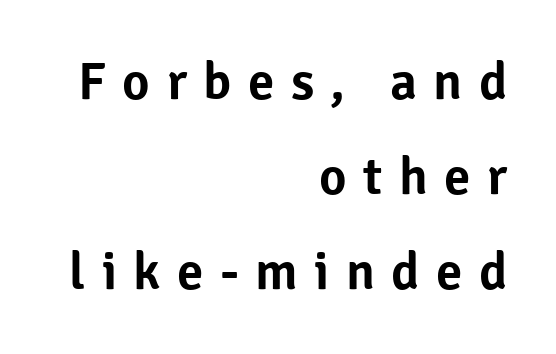
The image shows 53 px sans-serif type, upright; set right-aligned, line spacing 1.79x, unusually wide letter spacing (+0.31 em), not underlined; low stroke contrast and a medium x-height.
